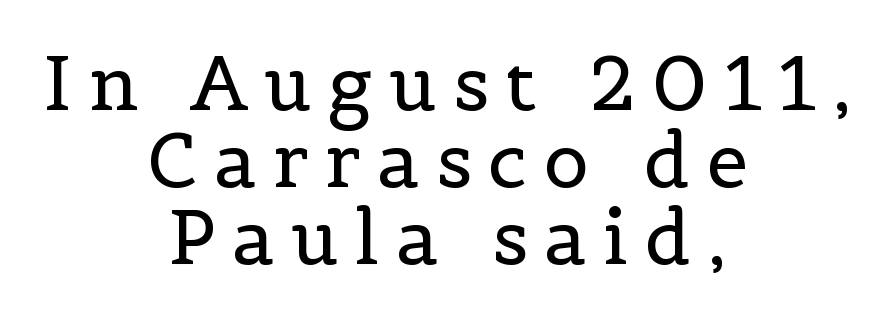
Q: Is the text bold? A: No.
Q: Is the text italic (slanted)? A: No, it is upright.
Q: Is the typeface a serif or a sans-serif typeface? A: Serif.
Q: Is the text underlined? A: No.
Q: How is the paragraph aligned? A: Centered.
Q: Is the spacing between letters normal or unusually wide? A: Unusually wide.
Q: Is the spacing between lines tight, normal or loose? A: Tight.
Q: Width (condensed, normal, or wide)? A: Normal.
Q: x-height? A: Medium.
Q: Monospaced? A: No.
